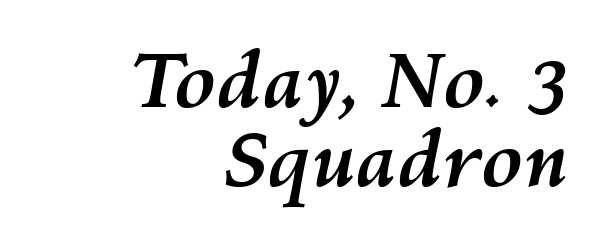
Students, note that the glyphs here touch the page at normal intervals. Proportional: the letters do not fall into vertical columns. This sample trades vertical openness for compactness between lines. The strokes are fattened all the way to bold. Each line ends at the same right margin while the left side varies. Tall strokes in this sample are angled rather than plumb.
